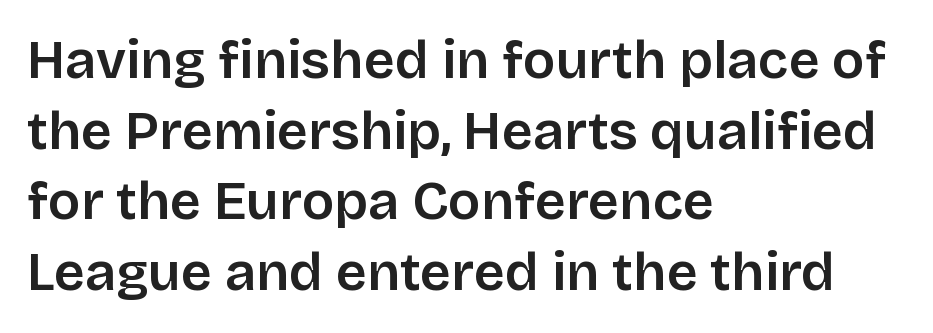
{"serif": "no", "italic": "no", "bold": "semi", "weight": "semibold", "width": "normal", "stroke_contrast": "low", "x_height": "large", "monospaced": "no", "underline": "no", "align": "left", "line_spacing": "normal", "line_spacing_ratio": 1.31, "letter_spacing": "normal", "letter_spacing_em": 0.0, "glyph_px": 54}
